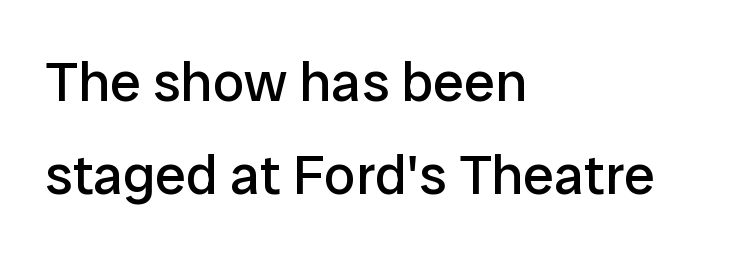
The image shows 56 px regular-weight sans-serif type, upright; set left-aligned, normal line spacing (1.66x), normal letter spacing, not underlined; low stroke contrast and a medium x-height.
